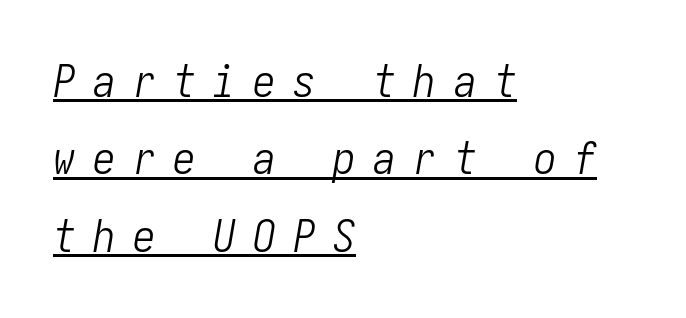
The image shows 45 px light, condensed type, italic (leaning right); set left-aligned, line spacing 1.72x, unusually wide letter spacing (+0.39 em), underlined; low stroke contrast and a medium x-height.
